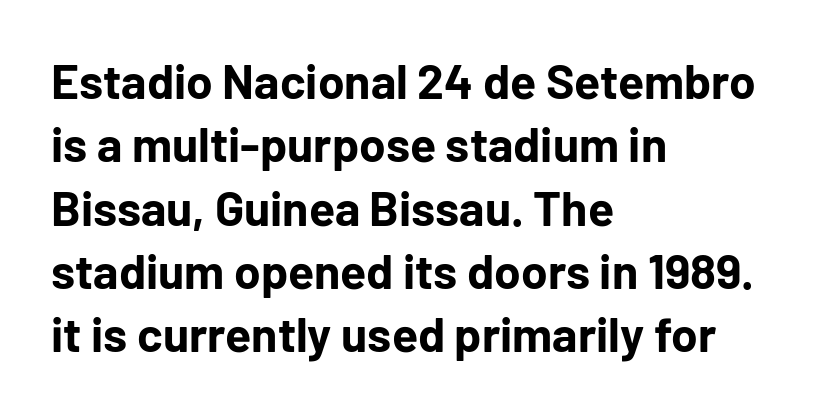
The image shows 48 px bold sans-serif type, upright; set left-aligned, normal line spacing (1.32x), normal letter spacing, not underlined; low stroke contrast and a medium x-height.
